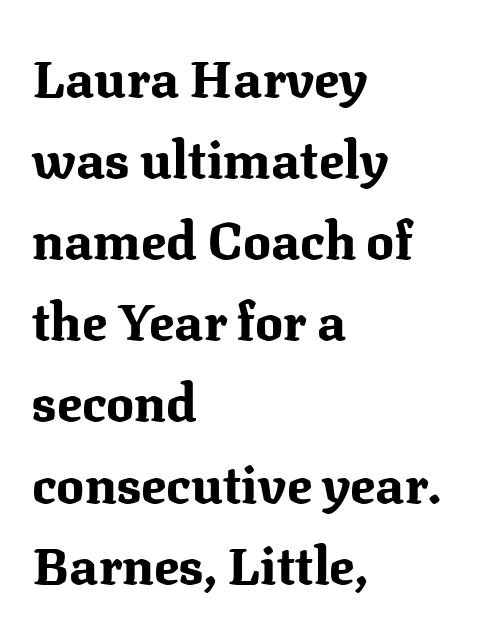
Plain, unruled lines of type. The characters display serif detailing at their extremities. Baseline-to-baseline distance is the conventional proportion of letter height. The compositor pushed each line to the left boundary. A full-strength bold gives these letters their thick strokes. The horizontal fit of the characters is conventional and even.
